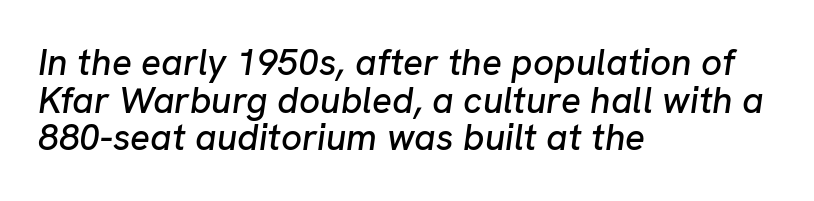
{"italic": "yes", "lean": "right", "slant_degrees": 8, "width": "normal", "stroke_contrast": "low", "x_height": "medium", "monospaced": "no", "underline": "no", "align": "left", "line_spacing": "tight", "line_spacing_ratio": 1.02, "letter_spacing": "normal", "letter_spacing_em": 0.0, "glyph_px": 37}
